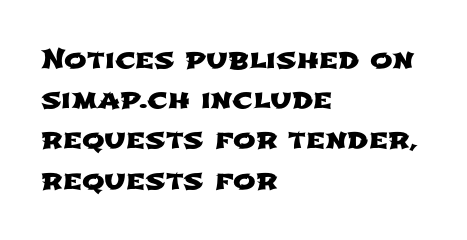
Q: Is the text underlined? A: No.
Q: How is the paragraph aligned? A: Left-aligned.
Q: Is the spacing between letters normal or unusually wide? A: Normal.
Q: Is the spacing between lines tight, normal or loose? A: Normal.
